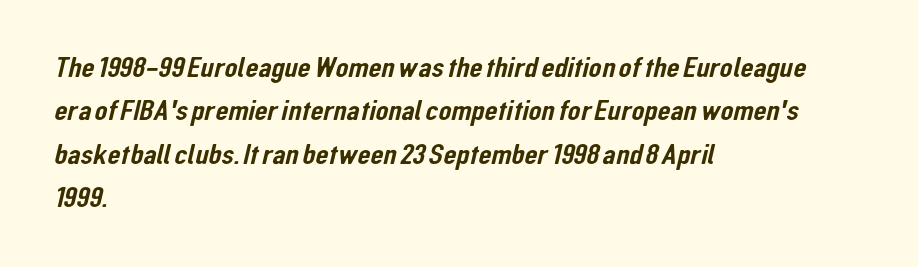
{"serif": "no", "width": "condensed", "stroke_contrast": "low", "x_height": "medium", "monospaced": "no", "underline": "no", "align": "left", "line_spacing": "normal", "line_spacing_ratio": 1.45, "letter_spacing": "normal", "letter_spacing_em": 0.0, "glyph_px": 30}
